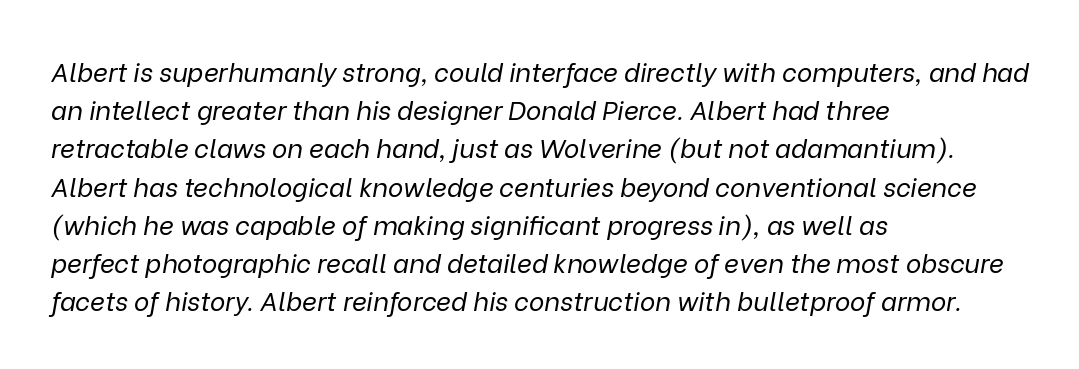
Q: Is the text bold? A: No.
Q: Is the text italic (slanted)? A: Yes, it leans right by about 9 degrees.
Q: Is the text underlined? A: No.
Q: How is the paragraph aligned? A: Left-aligned.
Q: Is the spacing between letters normal or unusually wide? A: Normal.
Q: Is the spacing between lines tight, normal or loose? A: Normal.
